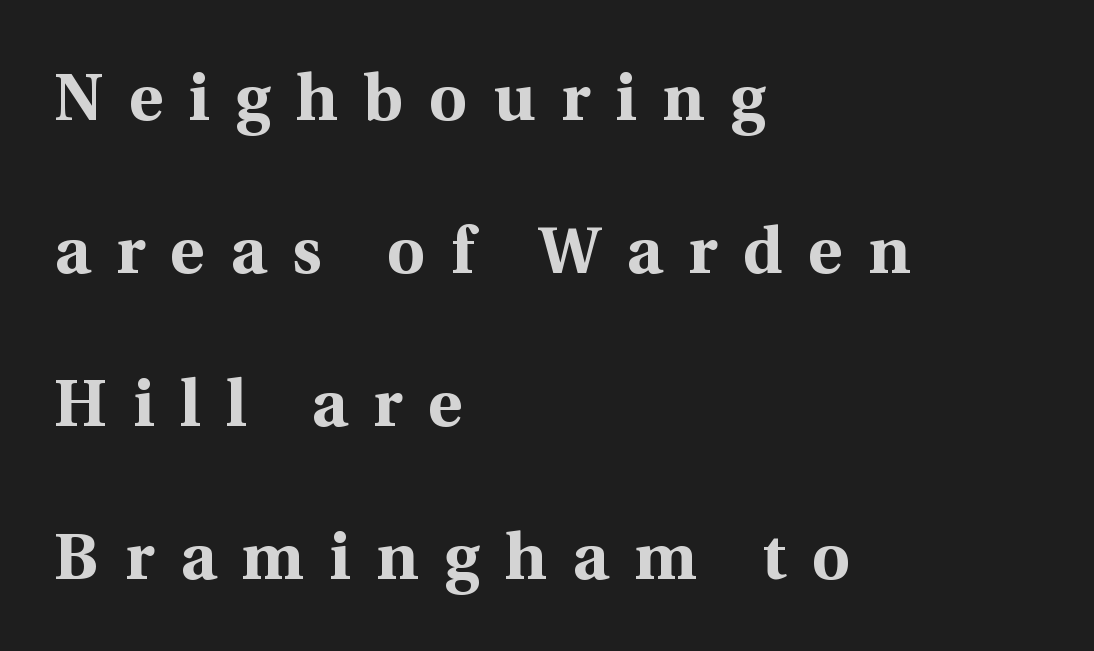
Q: Is the text bold? A: Yes.
Q: Is the text italic (slanted)? A: No, it is upright.
Q: Is the typeface a serif or a sans-serif typeface? A: Serif.
Q: Is the text underlined? A: No.
Q: How is the paragraph aligned? A: Left-aligned.
Q: Is the spacing between letters normal or unusually wide? A: Unusually wide.
Q: Is the spacing between lines tight, normal or loose? A: Loose.
Q: Width (condensed, normal, or wide)? A: Normal.
Q: x-height? A: Medium.
Q: Monospaced? A: No.
